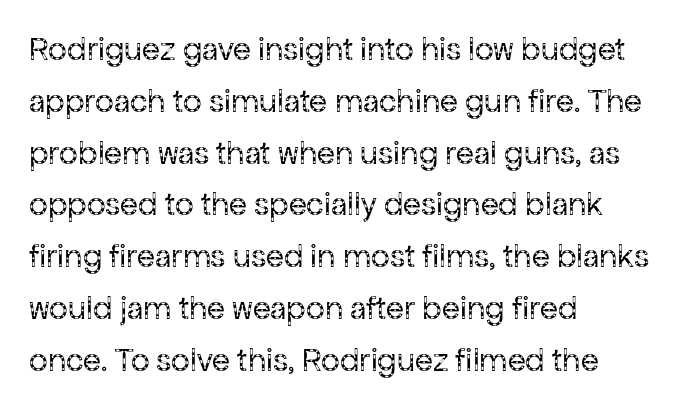
Q: Is the text bold? A: No.
Q: Is the text italic (slanted)? A: No, it is upright.
Q: Is the typeface a serif or a sans-serif typeface? A: Sans-serif.
Q: Is the text underlined? A: No.
Q: How is the paragraph aligned? A: Left-aligned.
Q: Is the spacing between letters normal or unusually wide? A: Normal.
Q: Is the spacing between lines tight, normal or loose? A: Normal.
Q: Width (condensed, normal, or wide)? A: Normal.
Q: Stroke contrast? A: Low.
Q: x-height? A: Medium.
Q: Monospaced? A: No.
